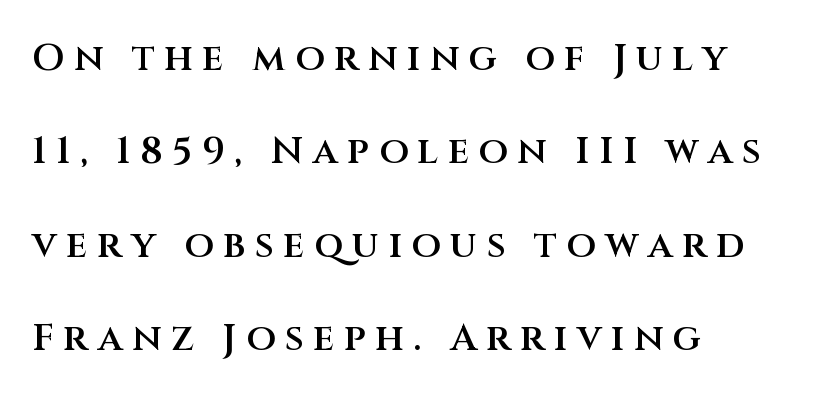
Q: Is the text bold? A: Semi-bold.
Q: Is the text italic (slanted)? A: No, it is upright.
Q: Is the typeface a serif or a sans-serif typeface? A: Sans-serif.
Q: Is the text underlined? A: No.
Q: How is the paragraph aligned? A: Left-aligned.
Q: Is the spacing between letters normal or unusually wide? A: Unusually wide.
Q: Is the spacing between lines tight, normal or loose? A: Loose.
Q: Width (condensed, normal, or wide)? A: Normal.
Q: Stroke contrast? A: Medium.
Q: x-height? A: Large.
Q: Monospaced? A: No.
